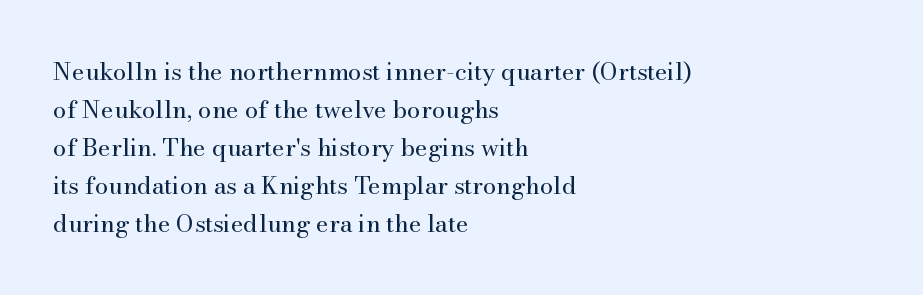
Q: Is the text bold? A: No.
Q: Is the text italic (slanted)? A: No, it is upright.
Q: Is the text underlined? A: No.
Q: How is the paragraph aligned? A: Left-aligned.
Q: Is the spacing between letters normal or unusually wide? A: Normal.
Q: Is the spacing between lines tight, normal or loose? A: Normal.
